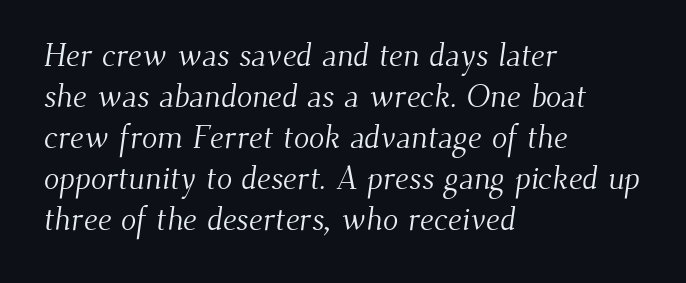
The image shows 32 px light serif type; set left-aligned, normal line spacing (1.28x), normal letter spacing, not underlined; medium stroke contrast and a small x-height.
